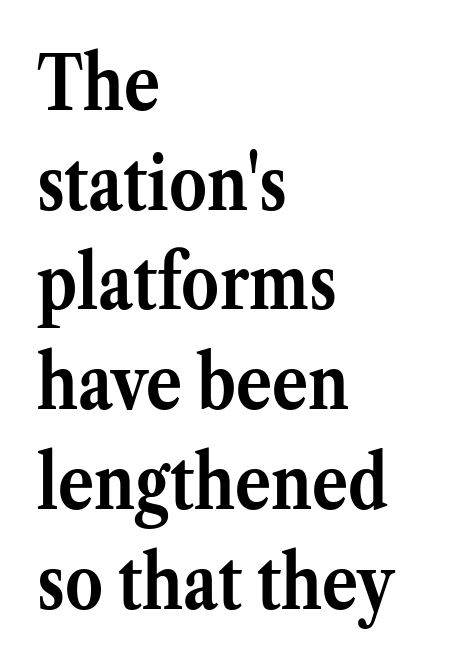
Q: Is the text bold? A: Yes.
Q: Is the text italic (slanted)? A: No, it is upright.
Q: Is the typeface a serif or a sans-serif typeface? A: Serif.
Q: Is the text underlined? A: No.
Q: How is the paragraph aligned? A: Left-aligned.
Q: Is the spacing between letters normal or unusually wide? A: Normal.
Q: Is the spacing between lines tight, normal or loose? A: Normal.
Q: Width (condensed, normal, or wide)? A: Normal.
Q: Stroke contrast? A: Medium.
Q: x-height? A: Medium.
Q: Monospaced? A: No.
